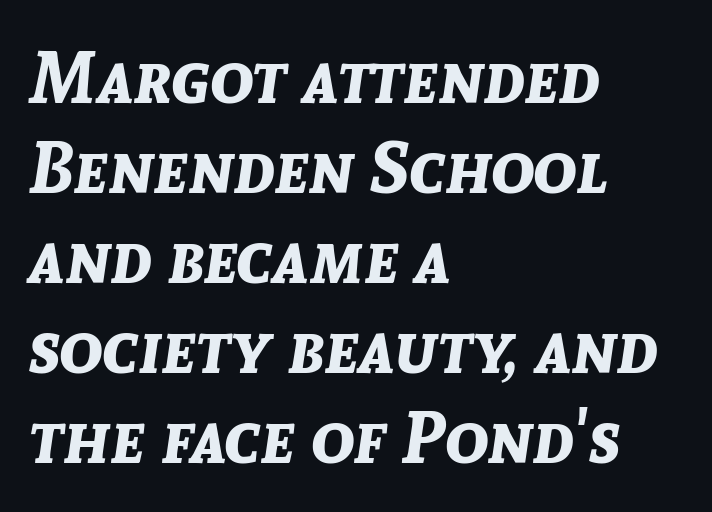
Q: Is the text bold? A: Yes.
Q: Is the text italic (slanted)? A: Yes, it leans right by about 8 degrees.
Q: Is the text underlined? A: No.
Q: How is the paragraph aligned? A: Left-aligned.
Q: Is the spacing between letters normal or unusually wide? A: Normal.
Q: Is the spacing between lines tight, normal or loose? A: Normal.
Q: Width (condensed, normal, or wide)? A: Normal.
Q: Stroke contrast? A: Low.
Q: x-height? A: Medium.
Q: Monospaced? A: No.
